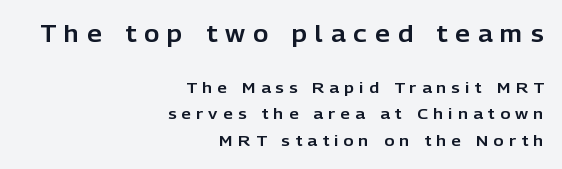
{"italic": "no", "underline": "no", "align": "right", "line_spacing_ratio": 1.76, "letter_spacing": "wide", "letter_spacing_em": 0.36, "larger_block": "first", "size_ratio": 1.53, "glyph_px": 23}
